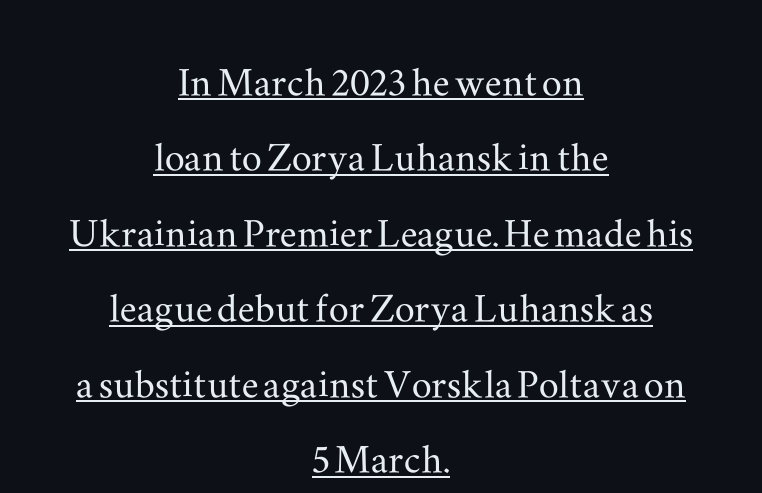
{"serif": "yes", "italic": "no", "width": "wide", "stroke_contrast": "medium", "x_height": "small", "monospaced": "no", "underline": "yes", "align": "center", "line_spacing": "normal", "line_spacing_ratio": 1.51, "letter_spacing": "normal", "letter_spacing_em": 0.0, "glyph_px": 50}
